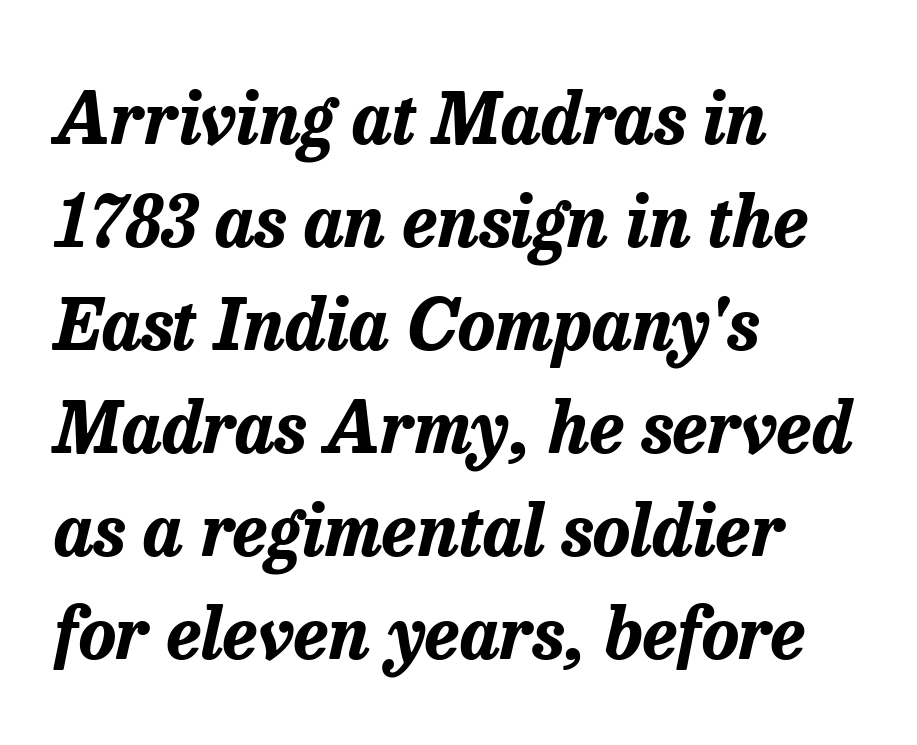
An italicized treatment has been applied to the whole sample. These lines are set flush left with a ragged right edge. Lines of text with bare space underneath. Varying glyph widths throughout — classic text-font behaviour.
